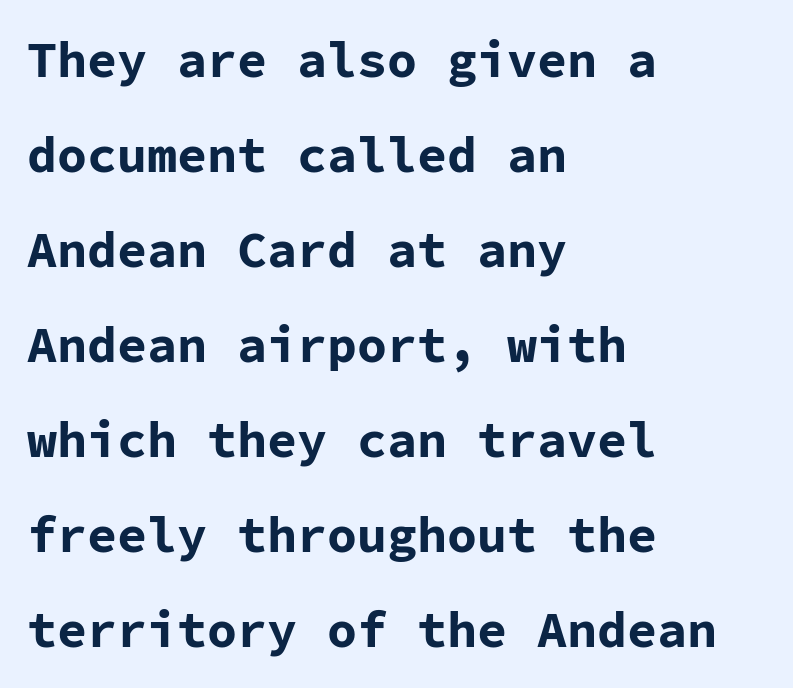
The face used here is monospaced, like something from a code editor. A sans-serif font was chosen for this passage. Quick note: not italic, upright. Notice the wide empty band between every row — that's loose leading.
